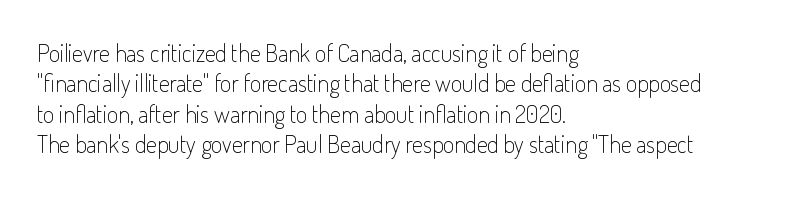
{"italic": "no", "bold": "no", "underline": "no", "align": "left", "line_spacing": "normal", "line_spacing_ratio": 1.27, "letter_spacing": "normal", "letter_spacing_em": 0.0, "glyph_px": 24}
